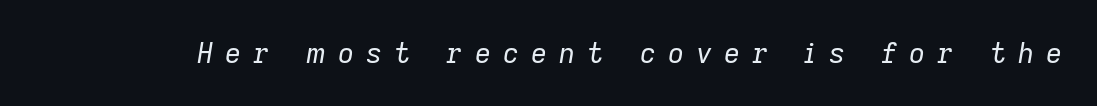
Q: Is the text bold? A: No.
Q: Is the text italic (slanted)? A: Yes, it leans right by about 9 degrees.
Q: Is the text underlined? A: No.
Q: Is the spacing between letters normal or unusually wide? A: Unusually wide.
Q: Width (condensed, normal, or wide)? A: Normal.
Q: Stroke contrast? A: Low.
Q: x-height? A: Medium.
Q: Monospaced? A: No.
